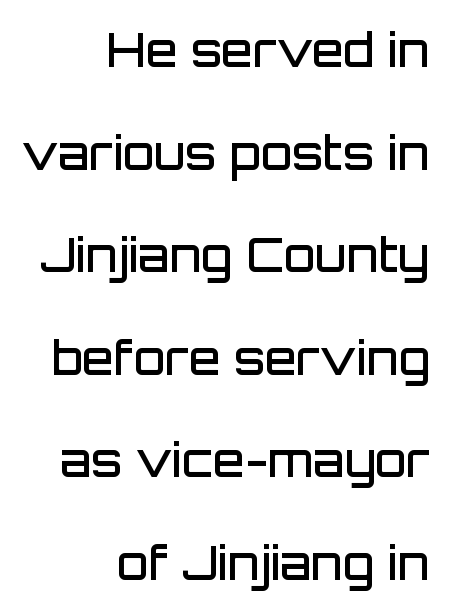
The image shows 46 px semibold sans-serif type, upright; set right-aligned, loose line spacing (2.23x), normal letter spacing, not underlined; low stroke contrast and a large x-height.
